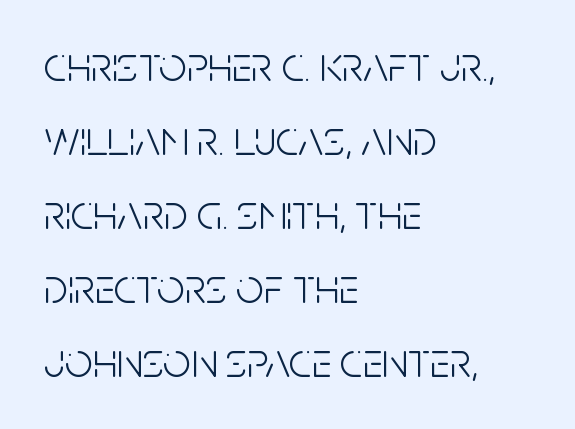
Q: Is the text bold? A: No.
Q: Is the text italic (slanted)? A: No, it is upright.
Q: Is the typeface a serif or a sans-serif typeface? A: Sans-serif.
Q: Is the text underlined? A: No.
Q: How is the paragraph aligned? A: Left-aligned.
Q: Is the spacing between letters normal or unusually wide? A: Normal.
Q: Is the spacing between lines tight, normal or loose? A: Normal.
Q: Width (condensed, normal, or wide)? A: Condensed.
Q: Stroke contrast? A: Low.
Q: x-height? A: Large.
Q: Monospaced? A: No.
